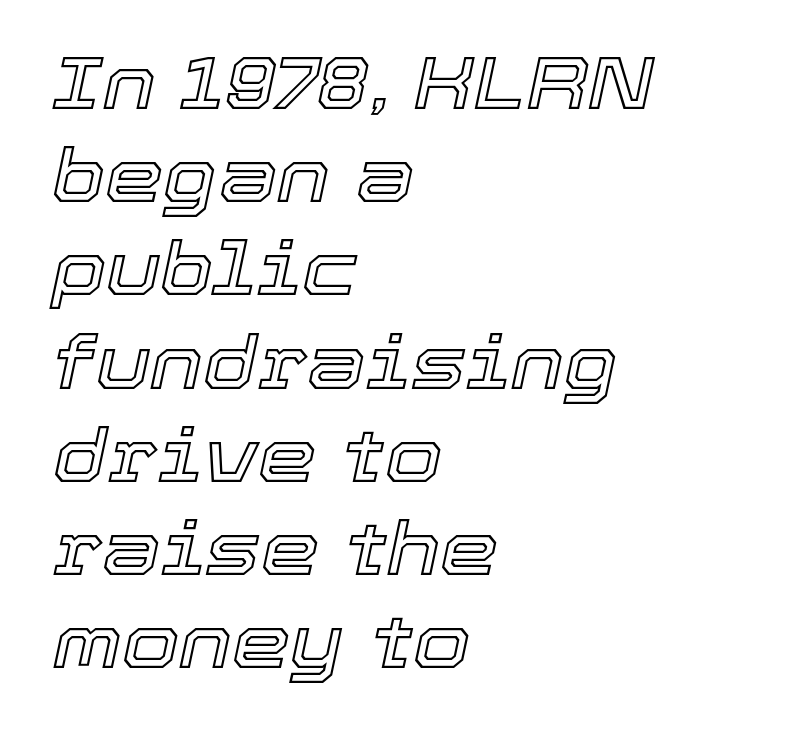
In terms of posture, this sample is oblique. The letters advance in unequal steps, a hallmark of proportional type. The strip under each line holds only bare page. The leading is moderate, giving the passage an even texture.
